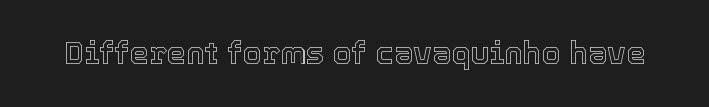
The image shows 31 px text type, upright; set normal letter spacing, not underlined; a medium x-height.
